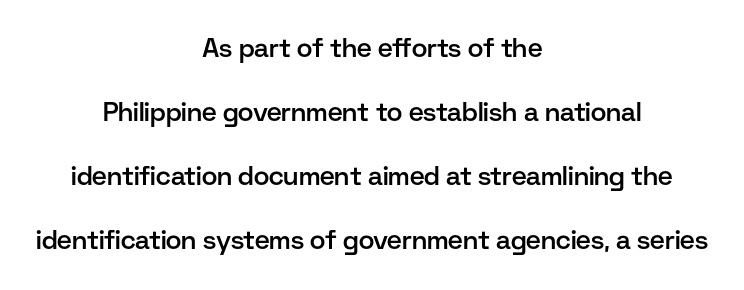
The image shows 26 px text type, upright; set centered, loose line spacing (2.46x), normal letter spacing, not underlined.
